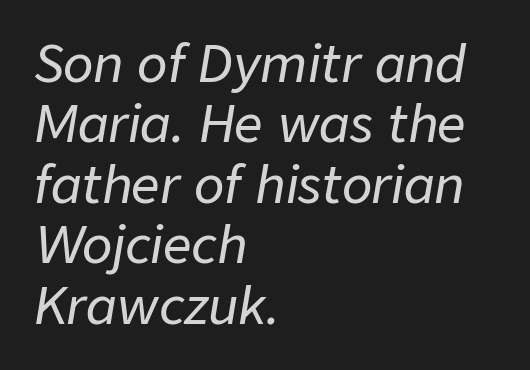
The image shows 50 px text type, italic (leaning right); set left-aligned, line spacing 1.21x, normal letter spacing, not underlined; low stroke contrast and a medium x-height.
